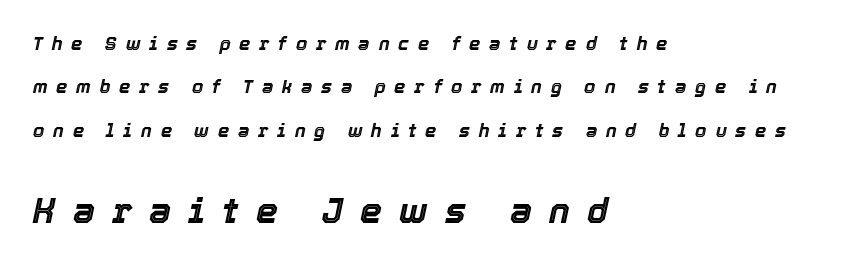
The image shows 35 px text type, italic (leaning right); set left-aligned, loose line spacing (2.41x), unusually wide letter spacing (+0.49 em), not underlined; the second (bottom) block is 1.94x larger; a medium x-height.
